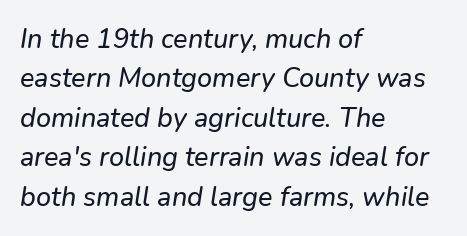
The rows are spaced the way most documents space them. The letters sit at their default tracking, neither squeezed nor spread. The paragraph shown leans on its left margin. The specimen omits any rule beneath the text block's lines.
